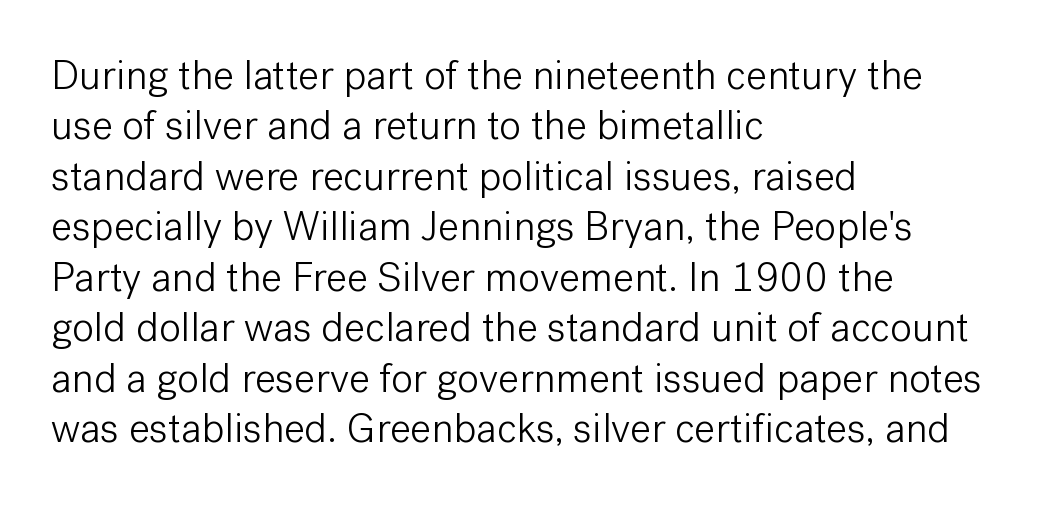
{"serif": "no", "italic": "no", "bold": "no", "weight": "light", "width": "normal", "stroke_contrast": "low", "x_height": "medium", "monospaced": "no", "underline": "no", "align": "left", "line_spacing_ratio": 1.23, "letter_spacing": "normal", "letter_spacing_em": 0.0, "glyph_px": 41}
